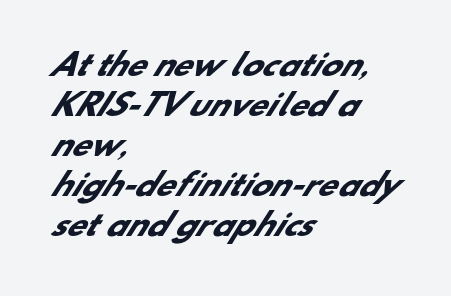
{"serif": "no", "bold": "yes", "weight": "heavy", "width": "normal", "stroke_contrast": "low", "x_height": "small", "monospaced": "no", "underline": "no", "align": "left", "line_spacing": "normal", "line_spacing_ratio": 1.33, "letter_spacing": "normal", "letter_spacing_em": 0.0, "glyph_px": 30}
